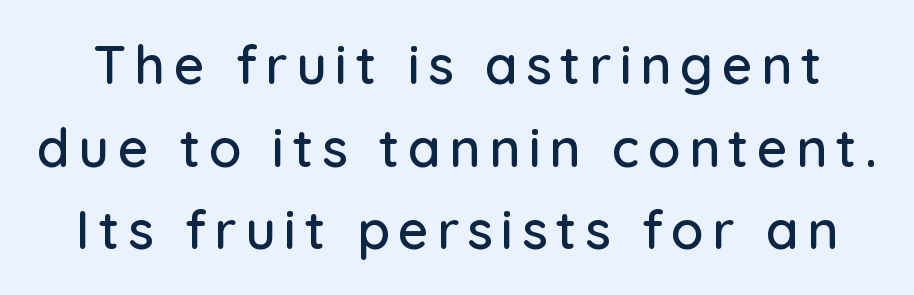
Looks like regular typesetting: each glyph gets only the width it needs. Typographically, this falls in the sans-serif category. Baseline-to-baseline distance is the conventional proportion of letter height. It's the straight-up-and-down kind of type.
